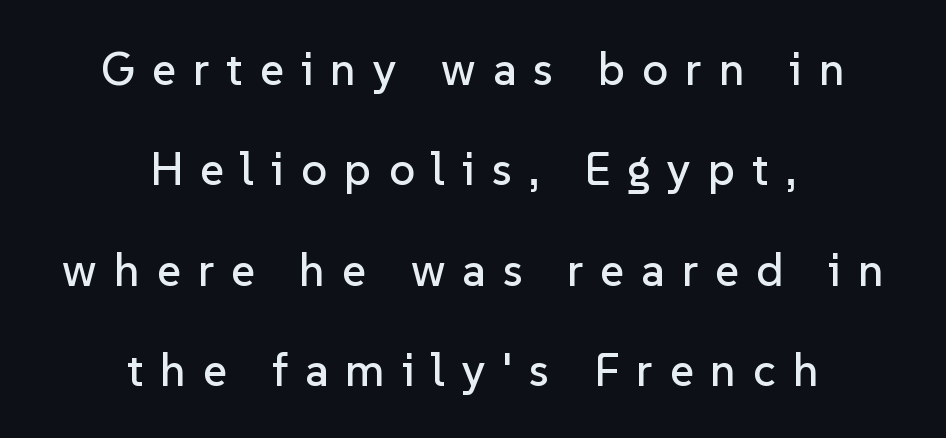
The image shows 46 px sans-serif type, upright; set centered, loose line spacing (2.18x), unusually wide letter spacing (+0.37 em), not underlined; low stroke contrast and a medium x-height.
